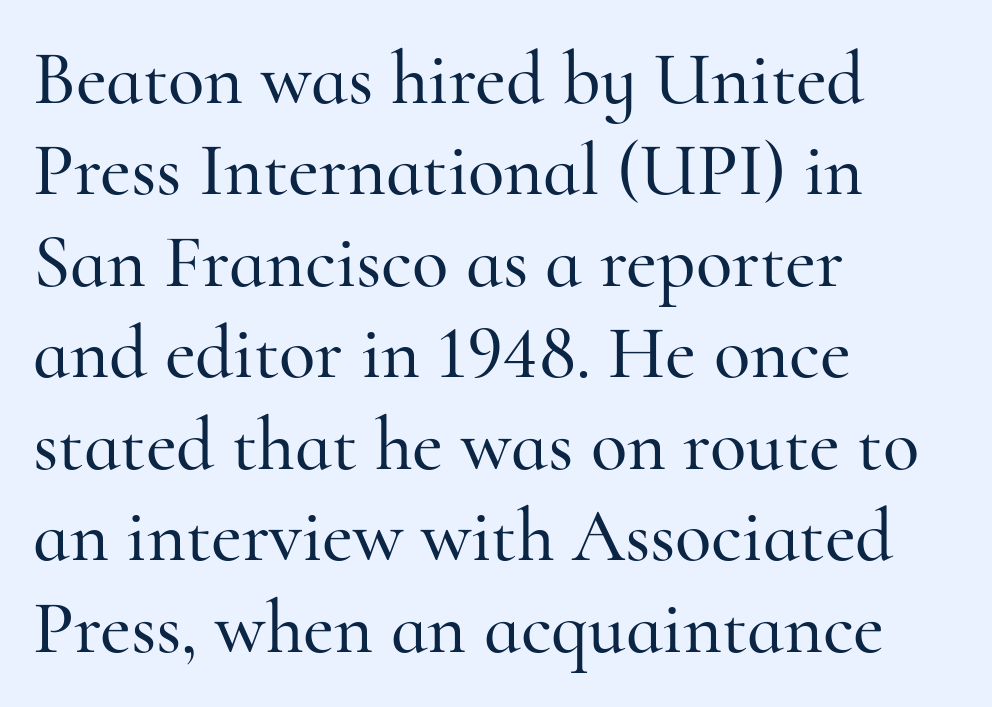
Words float on clear page, feet unadorned. Here the designer chose a conventional face with non-uniform glyph widths. The lettering stays uniformly vertical, giving the passage a roman look. The font family rendered here belongs to the serif group. Characters follow at the spacing the type designer built in. Which margin do the lines hug? The left one — the right edge is uneven.
